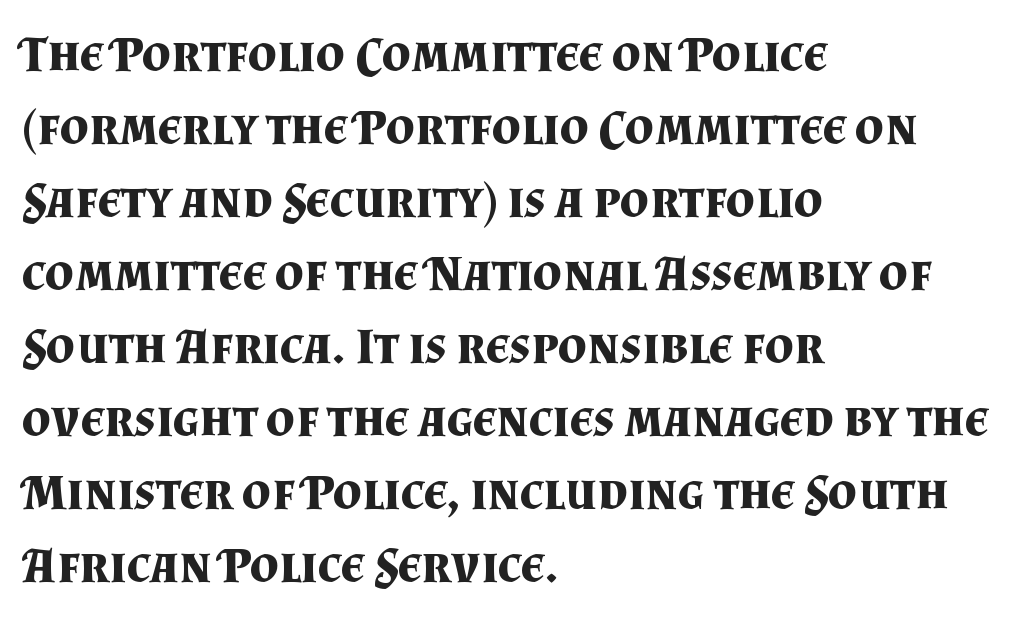
{"serif": "yes", "italic": "no", "bold": "yes", "weight": "bold", "width": "normal", "stroke_contrast": "medium", "x_height": "small", "monospaced": "no", "underline": "no", "align": "left", "line_spacing": "normal", "line_spacing_ratio": 1.43, "letter_spacing": "normal", "letter_spacing_em": 0.0, "glyph_px": 51}
